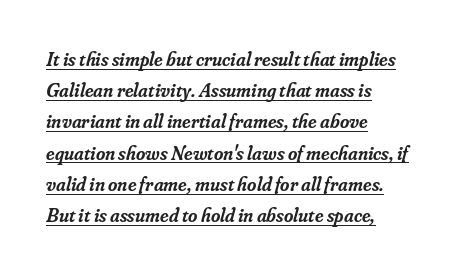
{"italic": "yes", "lean": "right", "slant_degrees": 16, "bold": "semi", "underline": "yes", "align": "left", "line_spacing": "normal", "line_spacing_ratio": 1.56, "letter_spacing": "normal", "letter_spacing_em": 0.0, "glyph_px": 20}
